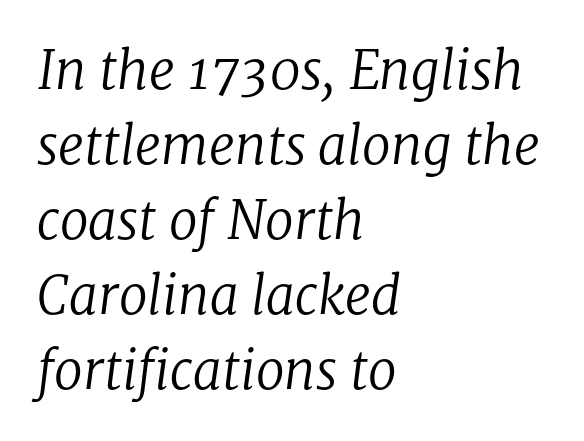
{"serif": "yes", "italic": "yes", "lean": "right", "slant_degrees": 8, "bold": "no", "weight": "regular", "width": "normal", "stroke_contrast": "low", "x_height": "medium", "monospaced": "no", "underline": "no", "align": "left", "line_spacing": "normal", "line_spacing_ratio": 1.44, "letter_spacing": "normal", "letter_spacing_em": 0.0, "glyph_px": 52}
